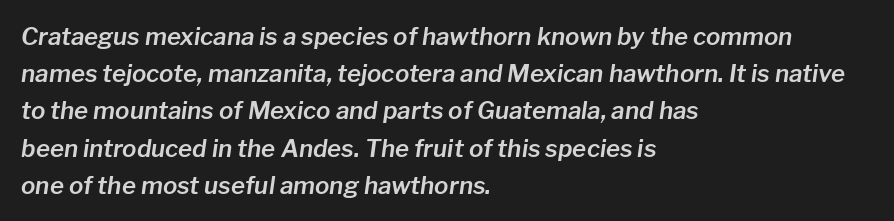
Q: Is the text italic (slanted)? A: Yes, it leans right by about 8 degrees.
Q: Is the text underlined? A: No.
Q: How is the paragraph aligned? A: Left-aligned.
Q: Is the spacing between letters normal or unusually wide? A: Normal.
Q: Is the spacing between lines tight, normal or loose? A: Normal.
